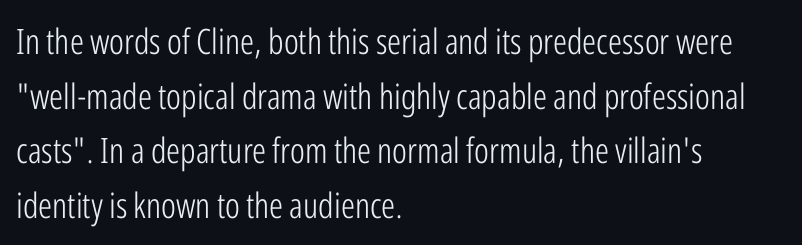
Q: Is the text bold? A: No.
Q: Is the text italic (slanted)? A: No, it is upright.
Q: Is the typeface a serif or a sans-serif typeface? A: Sans-serif.
Q: Is the text underlined? A: No.
Q: How is the paragraph aligned? A: Left-aligned.
Q: Is the spacing between letters normal or unusually wide? A: Normal.
Q: Is the spacing between lines tight, normal or loose? A: Normal.
Q: Width (condensed, normal, or wide)? A: Condensed.
Q: Stroke contrast? A: Low.
Q: x-height? A: Medium.
Q: Monospaced? A: No.
